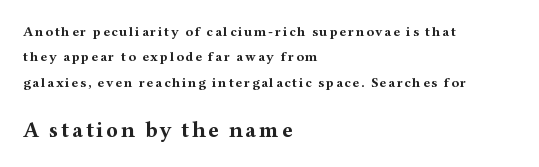
The paragraph shown leans on its left margin. Do the letters lean? They stand straight. The baseline area is clear. Typographic density is high because the face is bold.
